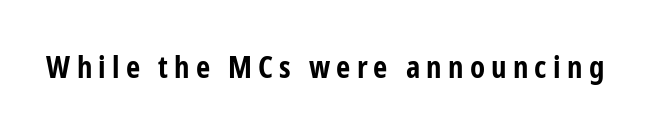
Nobody drew a line under any word here. Strong, thick strokes mark this as bold type. You can tell from the bare stems that sans-serif type was used. Spacing between characters has been opened up far beyond the box default. The typography opts for an upright posture over an oblique one.
